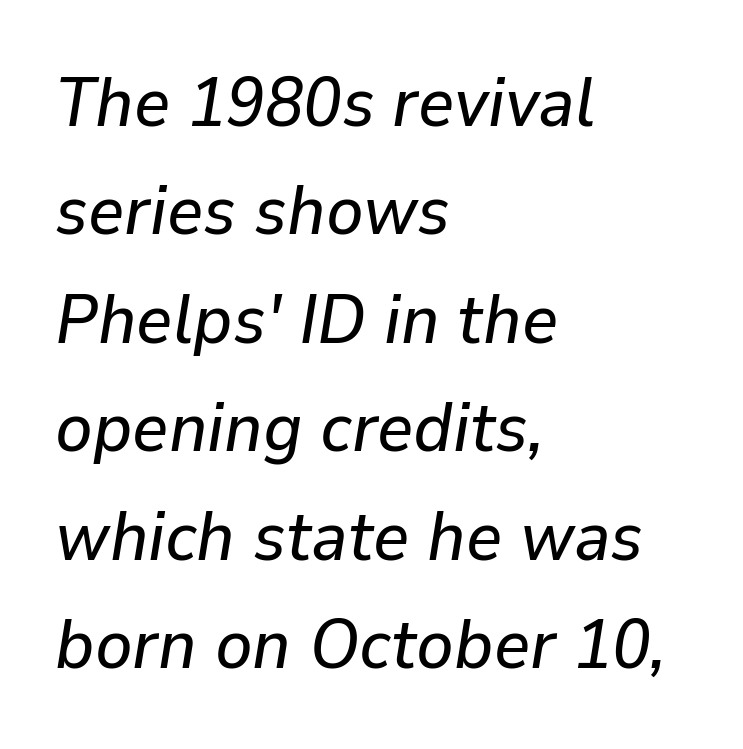
{"italic": "yes", "lean": "right", "slant_degrees": 9, "width": "normal", "stroke_contrast": "low", "x_height": "medium", "monospaced": "no", "underline": "no", "align": "left", "line_spacing": "normal", "line_spacing_ratio": 1.55, "letter_spacing": "normal", "letter_spacing_em": 0.0, "glyph_px": 70}
